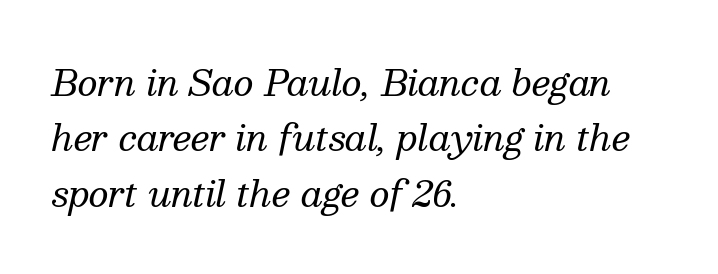
Q: Is the text bold? A: No.
Q: Is the text italic (slanted)? A: Yes, it leans right by about 13 degrees.
Q: Is the typeface a serif or a sans-serif typeface? A: Serif.
Q: Is the text underlined? A: No.
Q: How is the paragraph aligned? A: Left-aligned.
Q: Is the spacing between letters normal or unusually wide? A: Normal.
Q: Is the spacing between lines tight, normal or loose? A: Normal.
Q: Width (condensed, normal, or wide)? A: Normal.
Q: Stroke contrast? A: Medium.
Q: x-height? A: Medium.
Q: Monospaced? A: No.
